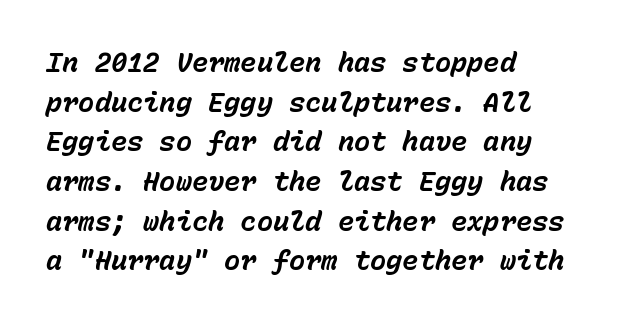
The image shows 27 px bold type, italic (leaning right); set left-aligned, normal line spacing (1.47x), normal letter spacing, not underlined.
